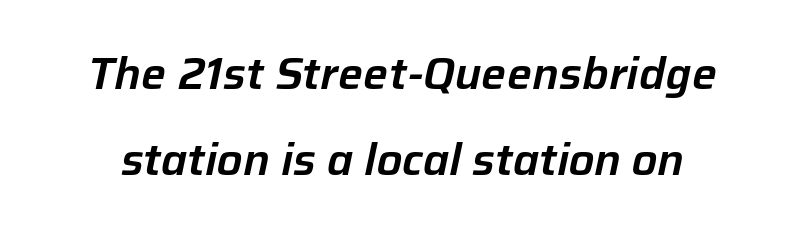
{"italic": "yes", "lean": "right", "slant_degrees": 12, "width": "normal", "stroke_contrast": "low", "x_height": "medium", "monospaced": "no", "underline": "no", "line_spacing": "loose", "line_spacing_ratio": 1.96, "letter_spacing": "normal", "letter_spacing_em": 0.0, "glyph_px": 44}
